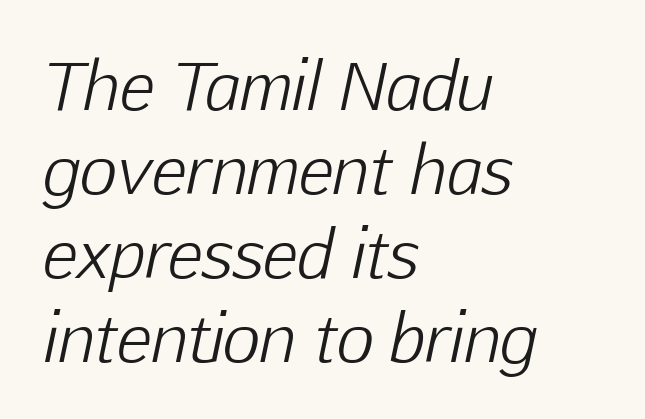
The image shows 65 px light type, italic (leaning right); set left-aligned, normal line spacing (1.29x), normal letter spacing, not underlined; low stroke contrast and a medium x-height.
